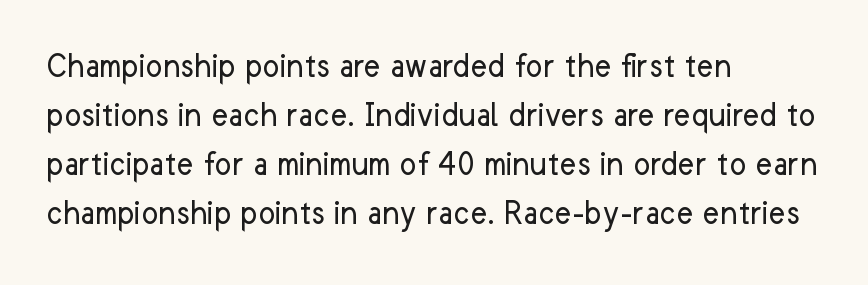
The lines sit at an ordinary, default distance from one another. The area under the type is left untouched. Visually the block forms a straight wall on the left and a jagged coastline on the right. Tracking here is standard; glyphs follow each other at the usual distance.
